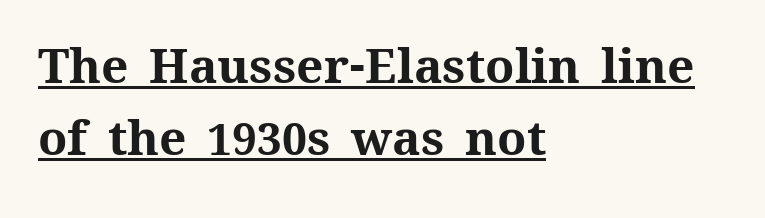
The image shows 48 px bold type, upright; set left-aligned, normal line spacing (1.51x), normal letter spacing, underlined; medium stroke contrast and a medium x-height.
